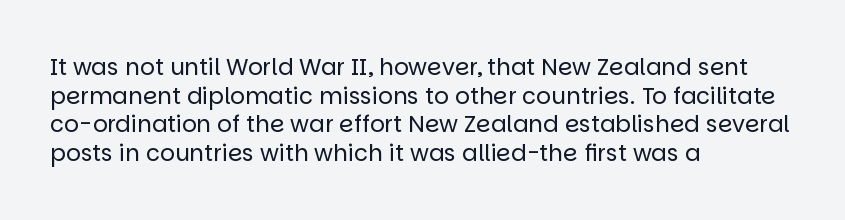
{"italic": "no", "bold": "no", "underline": "no", "align": "left", "line_spacing_ratio": 1.24, "letter_spacing": "normal", "letter_spacing_em": 0.0, "glyph_px": 23}
